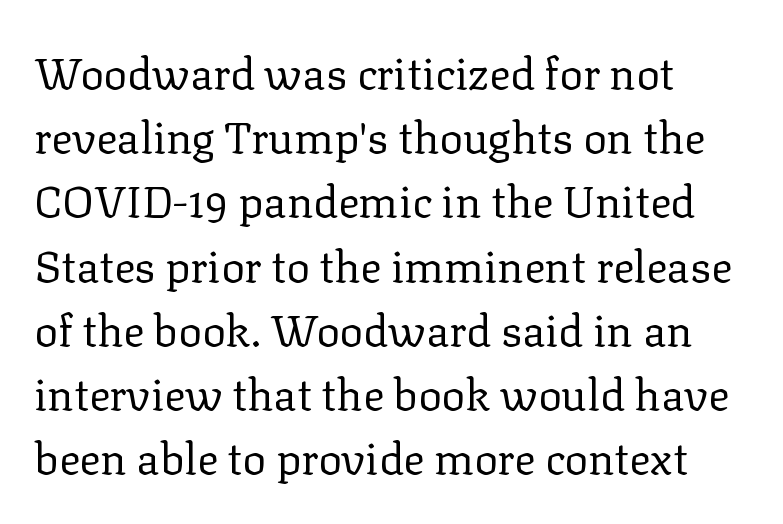
{"serif": "yes", "italic": "no", "bold": "no", "weight": "regular", "width": "normal", "stroke_contrast": "low", "x_height": "medium", "monospaced": "no", "underline": "no", "align": "left", "line_spacing": "normal", "line_spacing_ratio": 1.46, "letter_spacing": "normal", "letter_spacing_em": 0.0, "glyph_px": 44}
